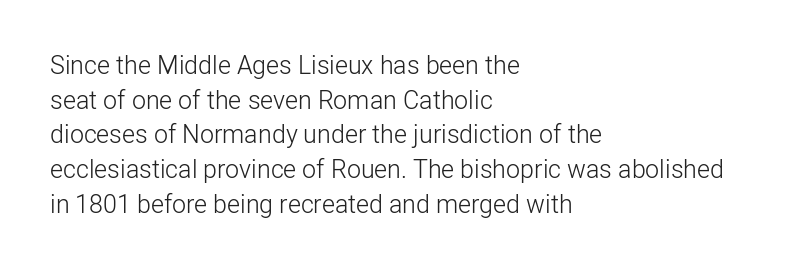
Q: Is the text bold? A: No.
Q: Is the text italic (slanted)? A: No, it is upright.
Q: Is the text underlined? A: No.
Q: How is the paragraph aligned? A: Left-aligned.
Q: Is the spacing between letters normal or unusually wide? A: Normal.
Q: Is the spacing between lines tight, normal or loose? A: Normal.
